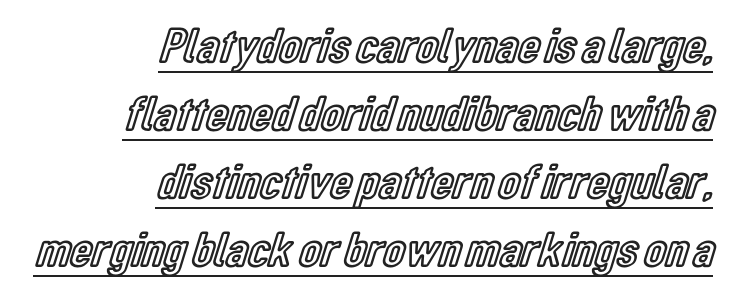
Q: Is the text italic (slanted)? A: Yes.
Q: Is the text underlined? A: Yes.
Q: How is the paragraph aligned? A: Right-aligned.
Q: Is the spacing between letters normal or unusually wide? A: Normal.
Q: Is the spacing between lines tight, normal or loose? A: Normal.
Q: Width (condensed, normal, or wide)? A: Condensed.
Q: x-height? A: Medium.
Q: Monospaced? A: No.
